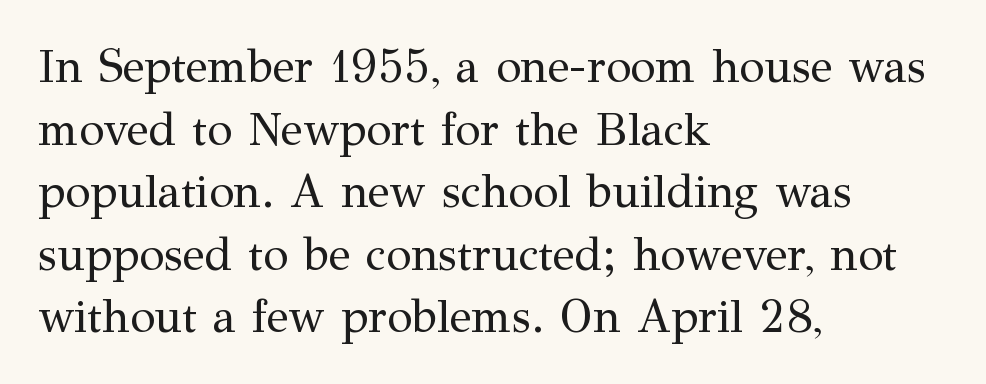
This sample uses an upright cut, with every glyph sitting square on the baseline. Letters rest on an invisible, unmarked baseline. Nothing unusual about the tracking: characters are spaced as the font intends. Letterform terminals end in serifs throughout the passage. One-word summary of the alignment: left. The face looks like a standard text weight, possibly lighter.
